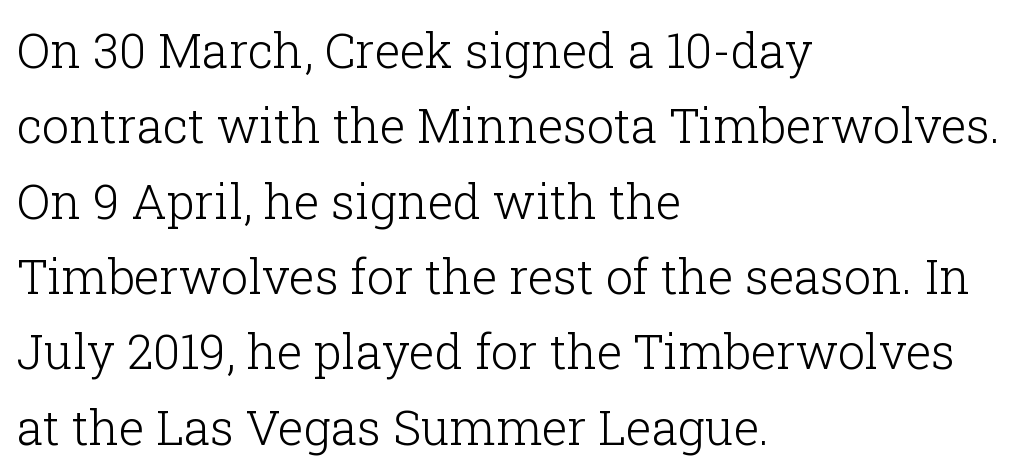
{"serif": "yes", "italic": "no", "bold": "no", "weight": "light", "width": "normal", "stroke_contrast": "low", "x_height": "medium", "monospaced": "no", "underline": "no", "align": "left", "line_spacing": "normal", "line_spacing_ratio": 1.57, "letter_spacing": "normal", "letter_spacing_em": 0.0, "glyph_px": 48}
